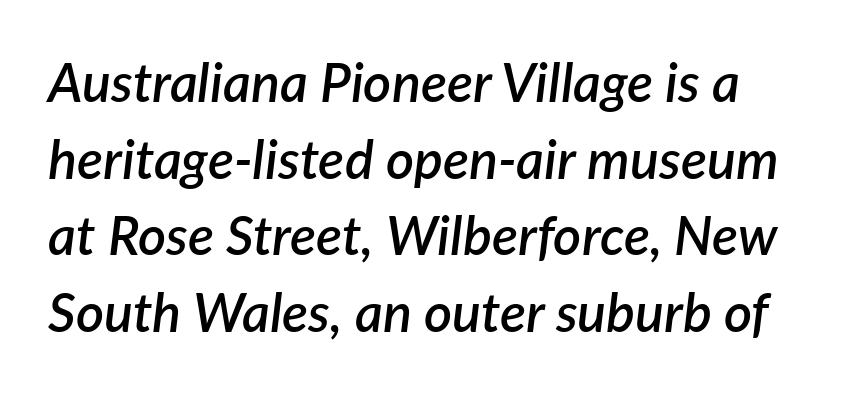
{"italic": "yes", "lean": "right", "slant_degrees": 7, "bold": "semi", "weight": "semibold", "width": "normal", "stroke_contrast": "low", "x_height": "medium", "monospaced": "no", "underline": "no", "align": "left", "line_spacing": "normal", "line_spacing_ratio": 1.42, "letter_spacing": "normal", "letter_spacing_em": 0.0, "glyph_px": 54}
